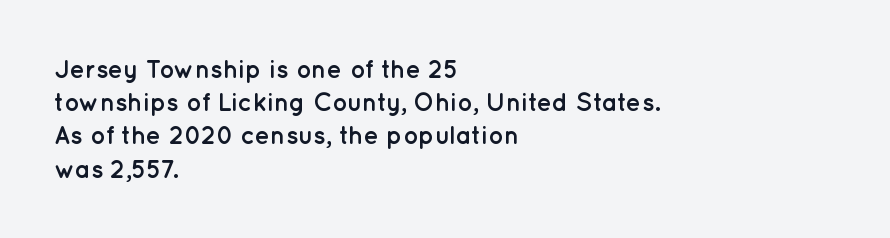
{"italic": "no", "bold": "yes", "underline": "no", "align": "left", "line_spacing": "normal", "line_spacing_ratio": 1.33, "letter_spacing": "normal", "letter_spacing_em": 0.0, "glyph_px": 25}
